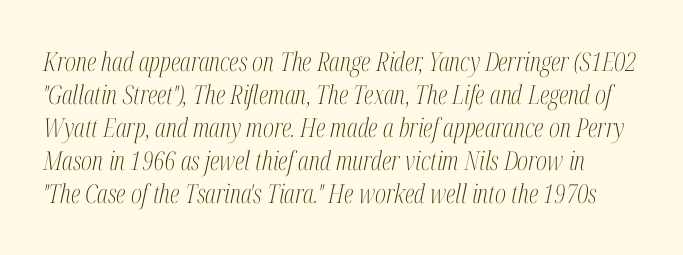
{"italic": "yes", "lean": "right", "slant_degrees": 12, "bold": "no", "underline": "no", "line_spacing": "normal", "line_spacing_ratio": 1.27, "letter_spacing": "normal", "letter_spacing_em": 0.0, "glyph_px": 26}
